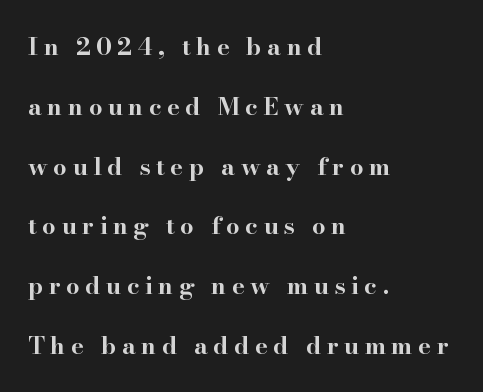
The image shows 24 px bold type, upright; set left-aligned, loose line spacing (2.49x), unusually wide letter spacing (+0.23 em), not underlined.
